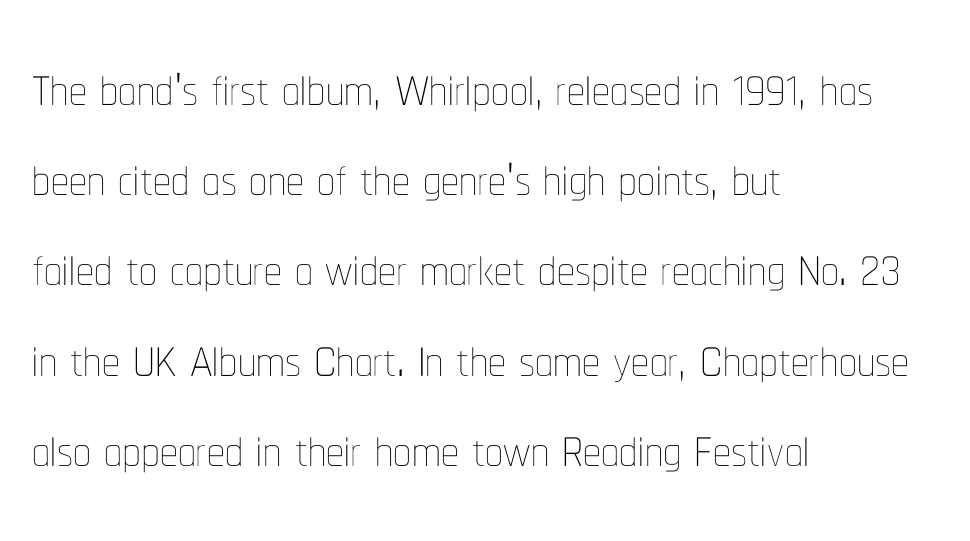
Q: Is the text bold? A: No.
Q: Is the text italic (slanted)? A: No, it is upright.
Q: Is the text underlined? A: No.
Q: How is the paragraph aligned? A: Left-aligned.
Q: Is the spacing between letters normal or unusually wide? A: Normal.
Q: Is the spacing between lines tight, normal or loose? A: Normal.
Q: Width (condensed, normal, or wide)? A: Condensed.
Q: Stroke contrast? A: Low.
Q: x-height? A: Medium.
Q: Monospaced? A: No.
